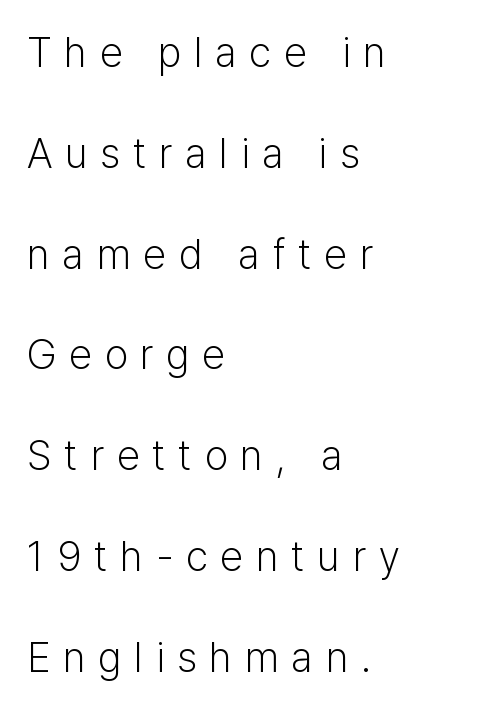
{"serif": "no", "italic": "no", "bold": "no", "weight": "light", "width": "normal", "stroke_contrast": "low", "x_height": "medium", "monospaced": "no", "underline": "no", "align": "left", "line_spacing": "loose", "line_spacing_ratio": 2.4, "letter_spacing": "wide", "letter_spacing_em": 0.3, "glyph_px": 42}
